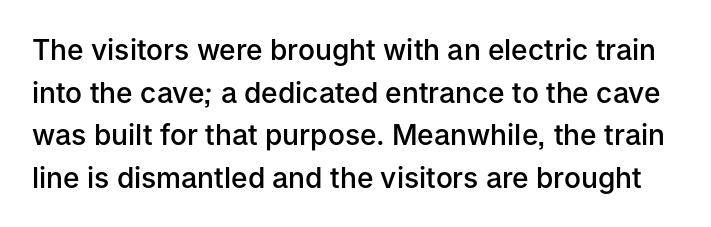
{"serif": "no", "italic": "no", "bold": "semi", "weight": "semibold", "width": "normal", "stroke_contrast": "low", "x_height": "medium", "monospaced": "no", "underline": "no", "line_spacing": "normal", "line_spacing_ratio": 1.52, "letter_spacing": "normal", "letter_spacing_em": 0.0, "glyph_px": 28}
